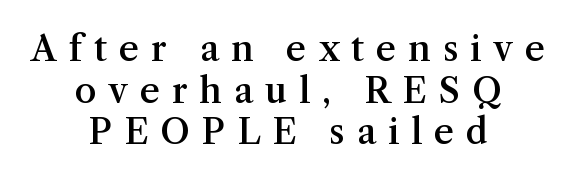
The image shows 35 px semibold serif type, upright; set centered, line spacing 1.19x, unusually wide letter spacing (+0.34 em), not underlined; medium stroke contrast and a medium x-height.
